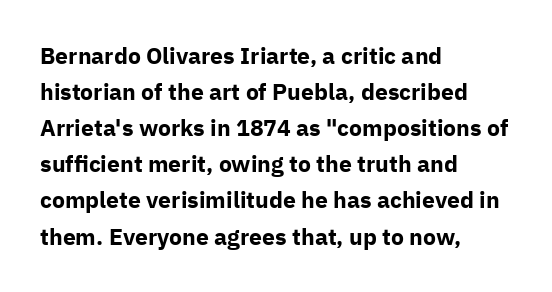
Q: Is the text bold? A: Yes.
Q: Is the text italic (slanted)? A: No, it is upright.
Q: Is the text underlined? A: No.
Q: How is the paragraph aligned? A: Left-aligned.
Q: Is the spacing between letters normal or unusually wide? A: Normal.
Q: Is the spacing between lines tight, normal or loose? A: Normal.
